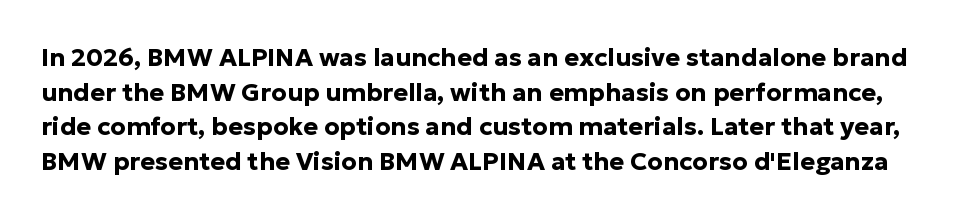
{"italic": "no", "bold": "yes", "underline": "no", "line_spacing": "normal", "line_spacing_ratio": 1.39, "letter_spacing": "normal", "letter_spacing_em": 0.0, "glyph_px": 25}
